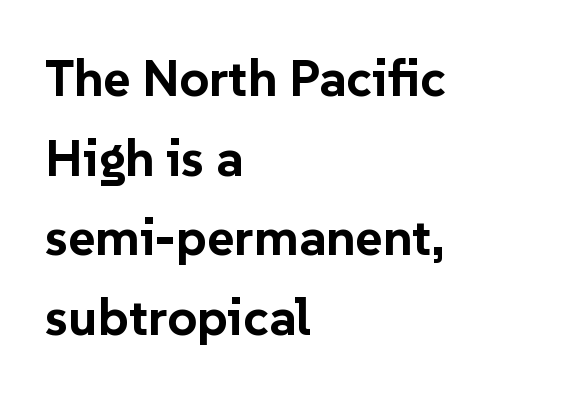
{"serif": "no", "italic": "no", "bold": "yes", "weight": "bold", "width": "normal", "stroke_contrast": "low", "x_height": "medium", "monospaced": "no", "underline": "no", "align": "left", "line_spacing": "normal", "line_spacing_ratio": 1.53, "letter_spacing": "normal", "letter_spacing_em": 0.0, "glyph_px": 52}
